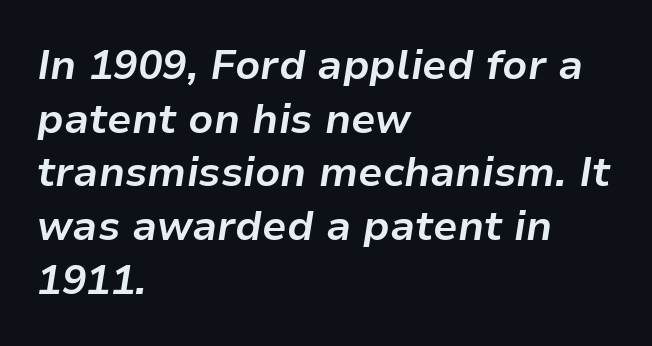
Q: Is the text bold? A: Yes.
Q: Is the text italic (slanted)? A: Yes, it leans right by about 9 degrees.
Q: Is the text underlined? A: No.
Q: How is the paragraph aligned? A: Left-aligned.
Q: Is the spacing between letters normal or unusually wide? A: Normal.
Q: Is the spacing between lines tight, normal or loose? A: Normal.
Q: Width (condensed, normal, or wide)? A: Normal.
Q: Stroke contrast? A: Low.
Q: x-height? A: Medium.
Q: Monospaced? A: No.
